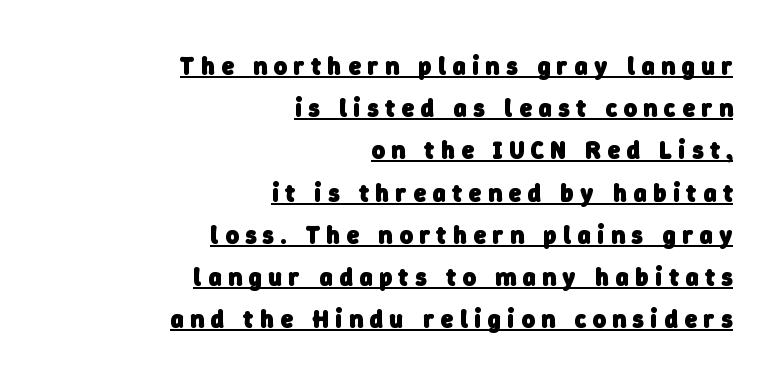
{"bold": "yes", "underline": "yes", "align": "right", "line_spacing": "normal", "line_spacing_ratio": 1.69, "letter_spacing": "wide", "letter_spacing_em": 0.27, "glyph_px": 25}
